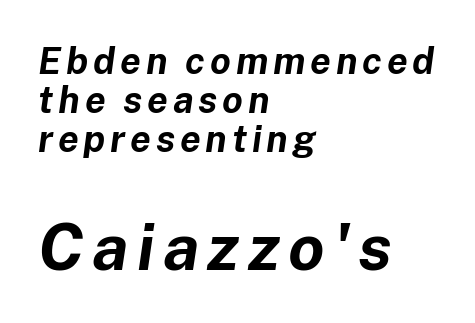
The image shows 65 px bold type, italic (leaning right); set left-aligned, tight line spacing (1.06x), not underlined; the second (bottom) block is 1.76x larger; low stroke contrast and a medium x-height.
